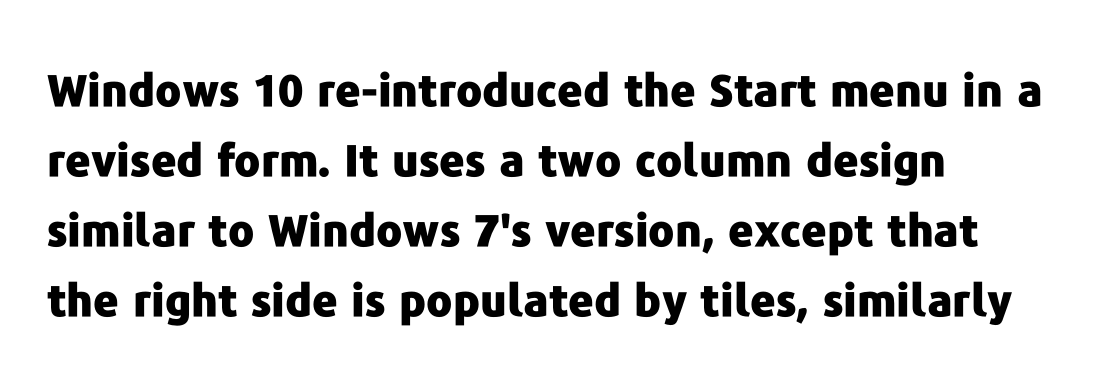
Q: Is the text bold? A: Yes.
Q: Is the text italic (slanted)? A: No, it is upright.
Q: Is the typeface a serif or a sans-serif typeface? A: Sans-serif.
Q: Is the text underlined? A: No.
Q: How is the paragraph aligned? A: Left-aligned.
Q: Is the spacing between letters normal or unusually wide? A: Normal.
Q: Is the spacing between lines tight, normal or loose? A: Normal.
Q: Width (condensed, normal, or wide)? A: Normal.
Q: Stroke contrast? A: Low.
Q: x-height? A: Medium.
Q: Monospaced? A: No.
